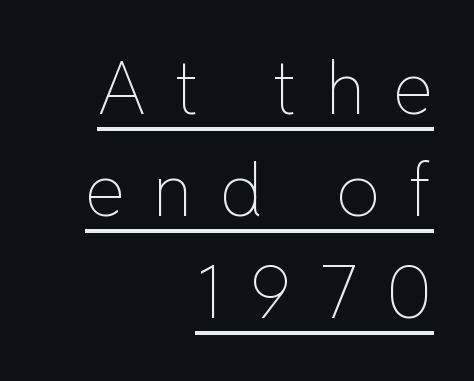
The image shows 72 px thin type, upright; set right-aligned, normal line spacing (1.42x), unusually wide letter spacing (+0.39 em), underlined; low stroke contrast and a medium x-height.
